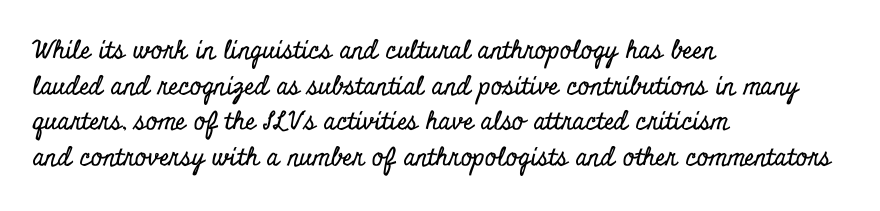
Q: Is the text italic (slanted)? A: Yes.
Q: Is the text underlined? A: No.
Q: How is the paragraph aligned? A: Left-aligned.
Q: Is the spacing between letters normal or unusually wide? A: Normal.
Q: Is the spacing between lines tight, normal or loose? A: Normal.
